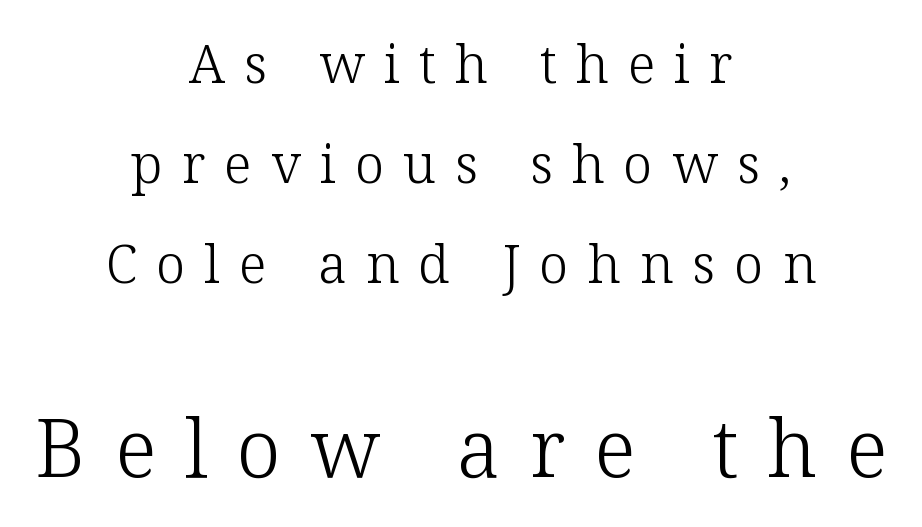
Q: Is the text bold? A: No.
Q: Is the text italic (slanted)? A: No, it is upright.
Q: Is the typeface a serif or a sans-serif typeface? A: Serif.
Q: Is the text underlined? A: No.
Q: How is the paragraph aligned? A: Centered.
Q: Is the spacing between letters normal or unusually wide? A: Unusually wide.
Q: Which block of text is set in a larger size, the first (top) or the second (bottom)? A: The second (bottom) one.
Q: Width (condensed, normal, or wide)? A: Normal.
Q: Stroke contrast? A: Low.
Q: x-height? A: Medium.
Q: Monospaced? A: No.
